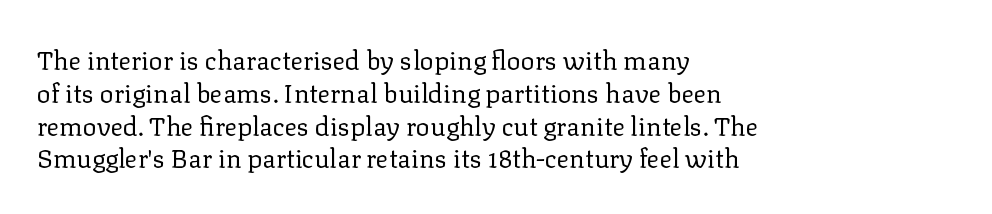
The image shows 26 px text type, upright; set left-aligned, normal line spacing (1.26x), normal letter spacing, not underlined.
